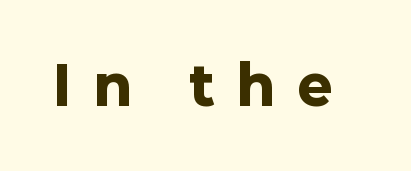
The image shows 53 px heavy sans-serif type, upright; set unusually wide letter spacing (+0.44 em), not underlined; low stroke contrast and a medium x-height.
